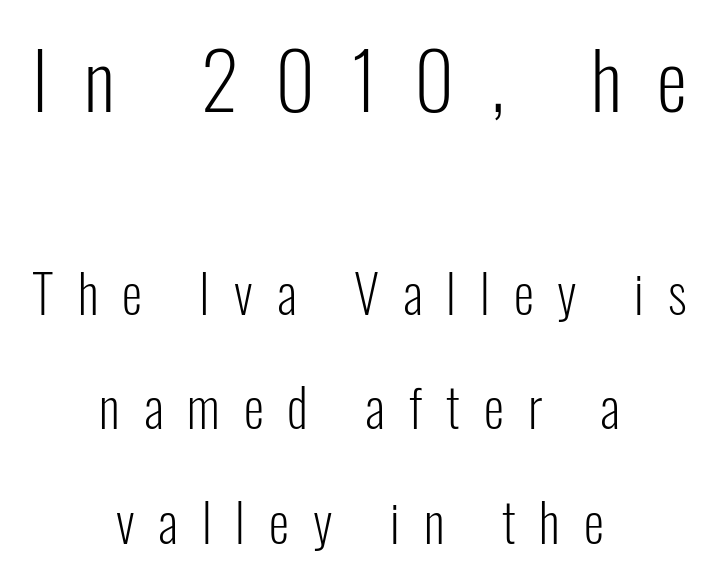
{"serif": "no", "italic": "no", "bold": "no", "weight": "light", "width": "condensed", "stroke_contrast": "low", "x_height": "medium", "monospaced": "no", "underline": "no", "align": "center", "line_spacing": "loose", "line_spacing_ratio": 2.2, "letter_spacing": "wide", "letter_spacing_em": 0.46, "larger_block": "first", "size_ratio": 1.5, "glyph_px": 78}
